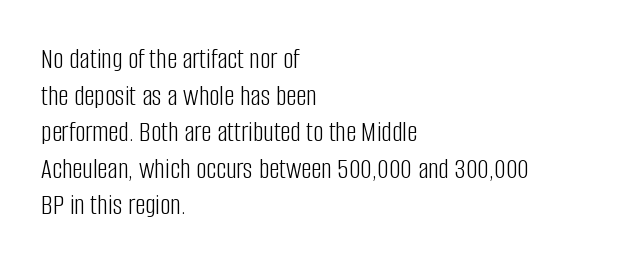
{"serif": "no", "italic": "no", "bold": "no", "weight": "light", "width": "condensed", "stroke_contrast": "low", "x_height": "large", "monospaced": "no", "underline": "no", "align": "left", "line_spacing": "normal", "line_spacing_ratio": 1.26, "letter_spacing": "normal", "letter_spacing_em": 0.0, "glyph_px": 29}
